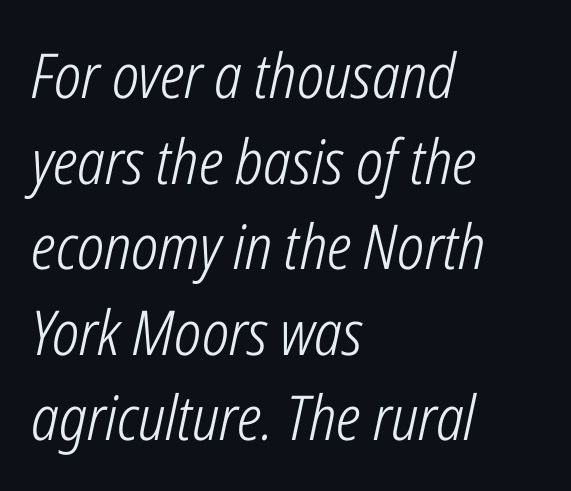
The image shows 62 px light, condensed type, italic (leaning right); set left-aligned, normal line spacing (1.38x), normal letter spacing, not underlined; low stroke contrast and a medium x-height.
